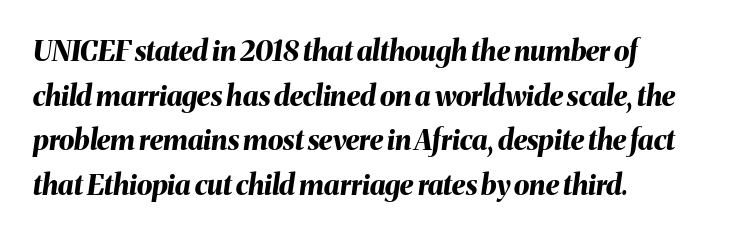
{"italic": "yes", "lean": "right", "slant_degrees": 8, "bold": "yes", "weight": "bold", "width": "normal", "stroke_contrast": "medium", "x_height": "medium", "monospaced": "no", "underline": "no", "align": "left", "line_spacing": "normal", "line_spacing_ratio": 1.59, "letter_spacing": "normal", "letter_spacing_em": 0.0, "glyph_px": 28}
